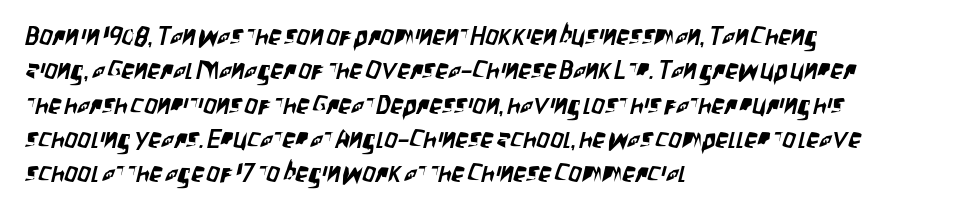
This rendering features lettering with no underline. Tracking here is standard; glyphs follow each other at the usual distance. The paragraph has a hard left edge and a soft right edge. Quick note: interline space is typical.
